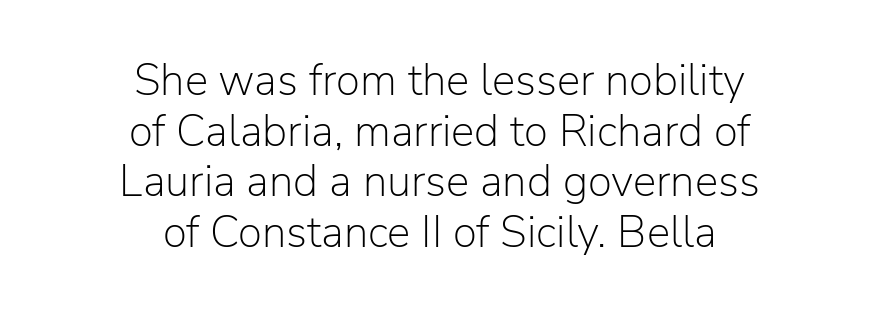
This reads as an unemphasized weight, regular at the heaviest. The axis of the letterforms is exactly vertical. The whitespace from short lines is split evenly between both sides. Whoever set this chose condensed vertical rhythm over breathing room. Type style note: lacks serifs. The line texture is even and compact thanks to regular tracking.
